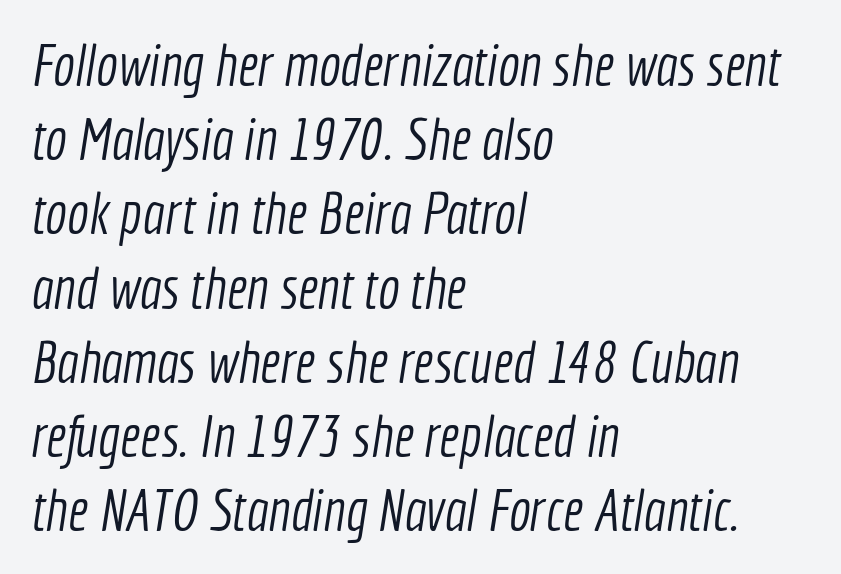
{"serif": "no", "bold": "no", "weight": "light", "width": "condensed", "x_height": "medium", "monospaced": "no", "underline": "no", "align": "left", "line_spacing": "normal", "line_spacing_ratio": 1.28, "letter_spacing": "normal", "letter_spacing_em": 0.0, "glyph_px": 58}
